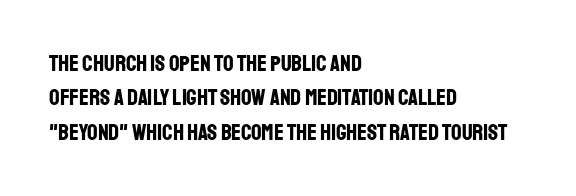
The image shows 23 px bold type, upright; set left-aligned, normal line spacing (1.49x), normal letter spacing, not underlined.
